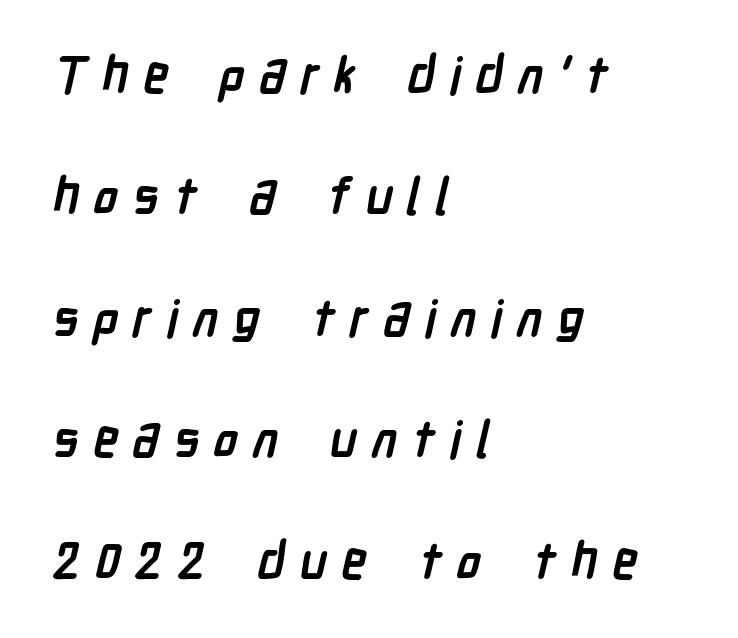
{"serif": "no", "bold": "yes", "weight": "semibold", "width": "condensed", "stroke_contrast": "low", "x_height": "medium", "monospaced": "no", "underline": "no", "align": "left", "line_spacing": "loose", "line_spacing_ratio": 2.38, "letter_spacing": "wide", "letter_spacing_em": 0.28, "glyph_px": 51}
